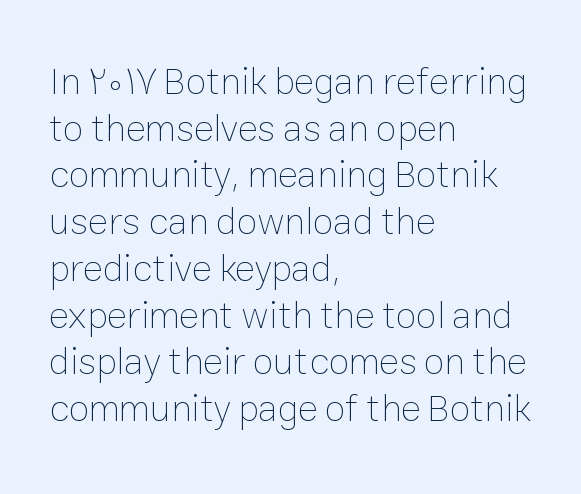
Q: Is the text bold? A: No.
Q: Is the text italic (slanted)? A: No, it is upright.
Q: Is the text underlined? A: No.
Q: How is the paragraph aligned? A: Left-aligned.
Q: Is the spacing between letters normal or unusually wide? A: Normal.
Q: Width (condensed, normal, or wide)? A: Normal.
Q: Stroke contrast? A: Low.
Q: x-height? A: Medium.
Q: Monospaced? A: No.
